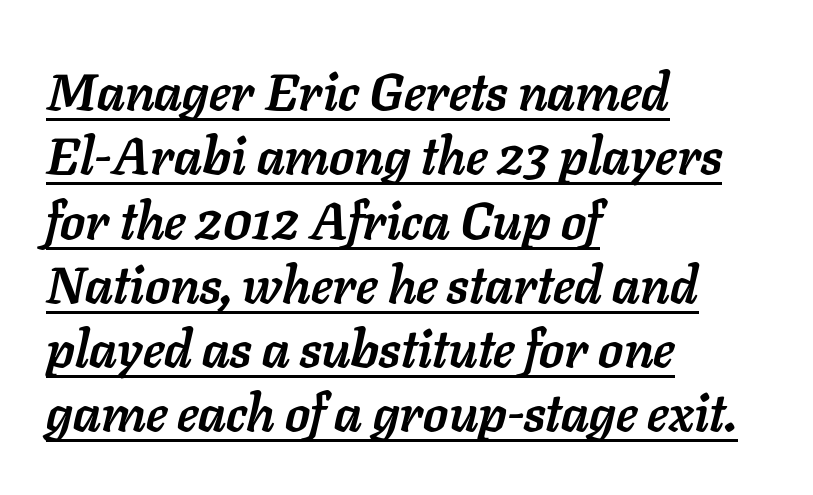
{"italic": "yes", "lean": "right", "slant_degrees": 11, "bold": "yes", "weight": "semibold", "width": "normal", "stroke_contrast": "low", "x_height": "medium", "monospaced": "no", "underline": "yes", "align": "left", "line_spacing": "normal", "line_spacing_ratio": 1.26, "letter_spacing": "normal", "letter_spacing_em": 0.0, "glyph_px": 51}
